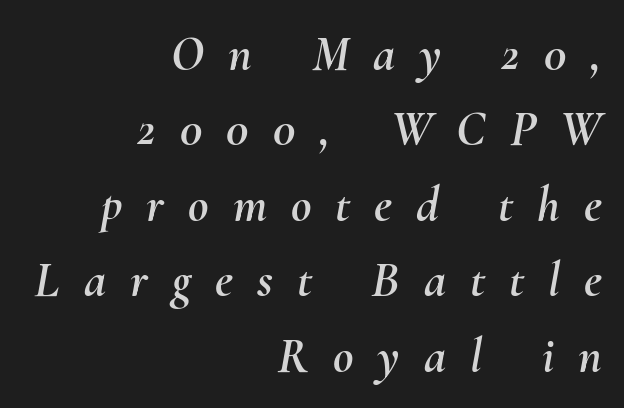
Q: Is the text italic (slanted)? A: Yes, it leans right by about 10 degrees.
Q: Is the text underlined? A: No.
Q: How is the paragraph aligned? A: Right-aligned.
Q: Is the spacing between letters normal or unusually wide? A: Unusually wide.
Q: Is the spacing between lines tight, normal or loose? A: Normal.
Q: Width (condensed, normal, or wide)? A: Normal.
Q: Stroke contrast? A: Medium.
Q: x-height? A: Small.
Q: Monospaced? A: No.
